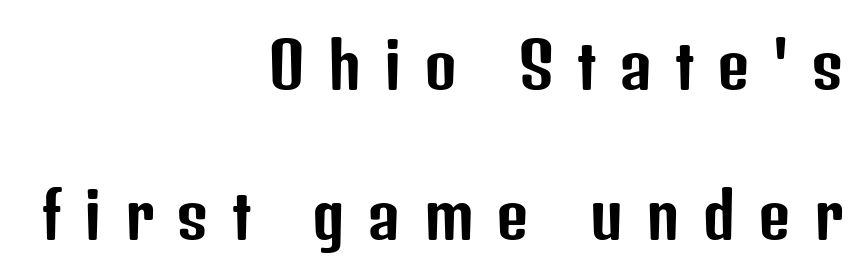
Q: Is the text italic (slanted)? A: No, it is upright.
Q: Is the typeface a serif or a sans-serif typeface? A: Sans-serif.
Q: Is the text underlined? A: No.
Q: How is the paragraph aligned? A: Right-aligned.
Q: Is the spacing between letters normal or unusually wide? A: Unusually wide.
Q: Is the spacing between lines tight, normal or loose? A: Loose.
Q: Width (condensed, normal, or wide)? A: Condensed.
Q: Stroke contrast? A: Low.
Q: x-height? A: Medium.
Q: Monospaced? A: No.
